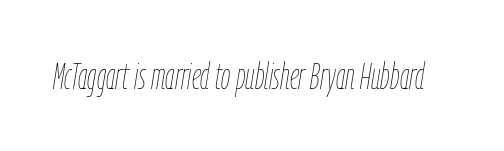
{"italic": "yes", "lean": "right", "slant_degrees": 9, "bold": "no", "weight": "thin", "width": "condensed", "stroke_contrast": "low", "x_height": "medium", "monospaced": "no", "underline": "no", "letter_spacing": "normal", "letter_spacing_em": 0.0, "glyph_px": 37}
